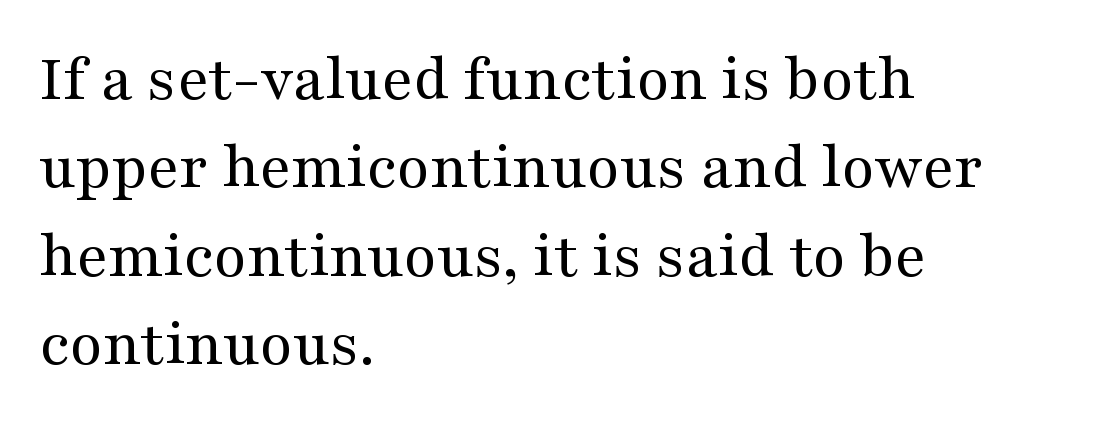
No italicization has been applied; the sample stays upright. One glance says typical: line gaps are just what's usual. Which margin do the lines hug? The left one — the right edge is uneven. Plain, unruled lines of type. Do the characters align in a grid? No, the font is proportional. Little horizontal feet cap the strokes, marking this as serif type.
